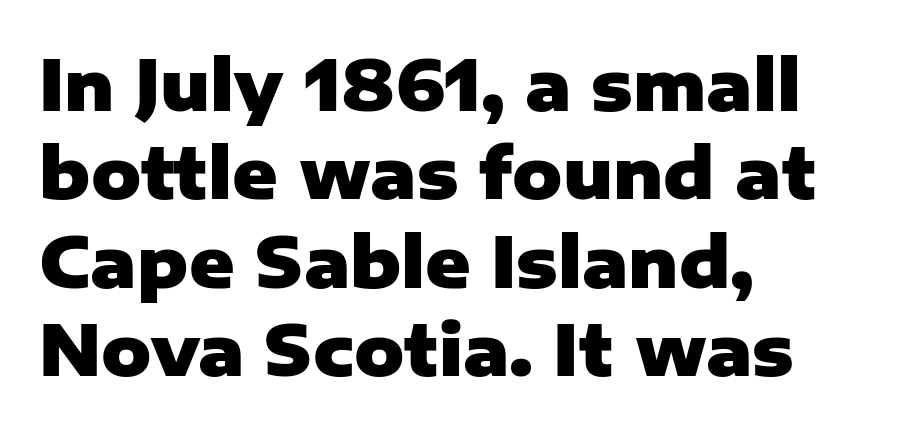
The image shows 69 px heavy sans-serif type, upright; set left-aligned, normal line spacing (1.28x), normal letter spacing, not underlined; low stroke contrast and a medium x-height.
